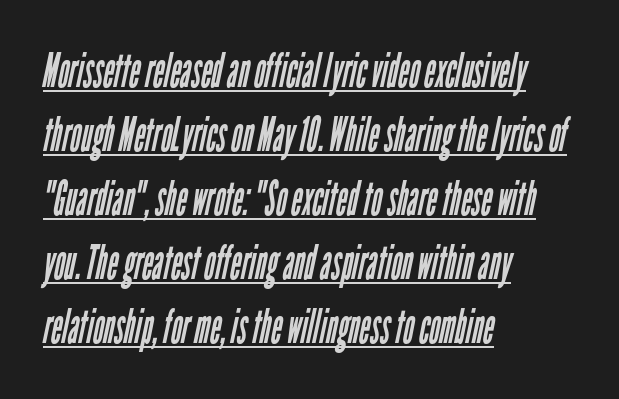
Q: Is the text bold? A: No.
Q: Is the typeface a serif or a sans-serif typeface? A: Sans-serif.
Q: Is the text underlined? A: Yes.
Q: How is the paragraph aligned? A: Left-aligned.
Q: Is the spacing between letters normal or unusually wide? A: Normal.
Q: Is the spacing between lines tight, normal or loose? A: Normal.
Q: Width (condensed, normal, or wide)? A: Condensed.
Q: Stroke contrast? A: Low.
Q: x-height? A: Medium.
Q: Monospaced? A: No.
